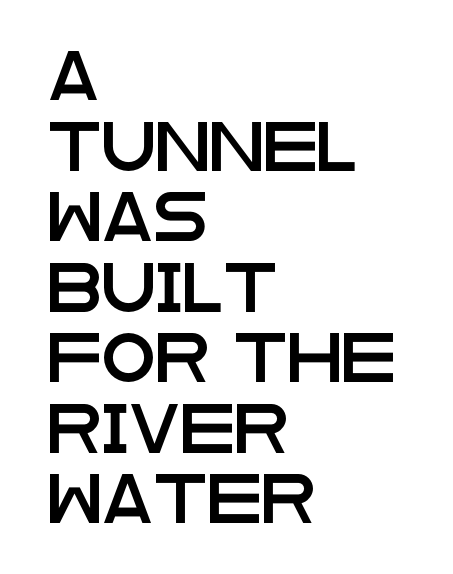
If you drew a line through each stem, it would be perfectly vertical. Interline gaps are of average width in this sample. Note the varied advance widths — an 'i' is clearly narrower than an 'm'. All the whitespace from short lines collects on the right. Lines of text with bare space underneath. The rendering shows plain stroke endings on the letterforms — a sans-serif design.
